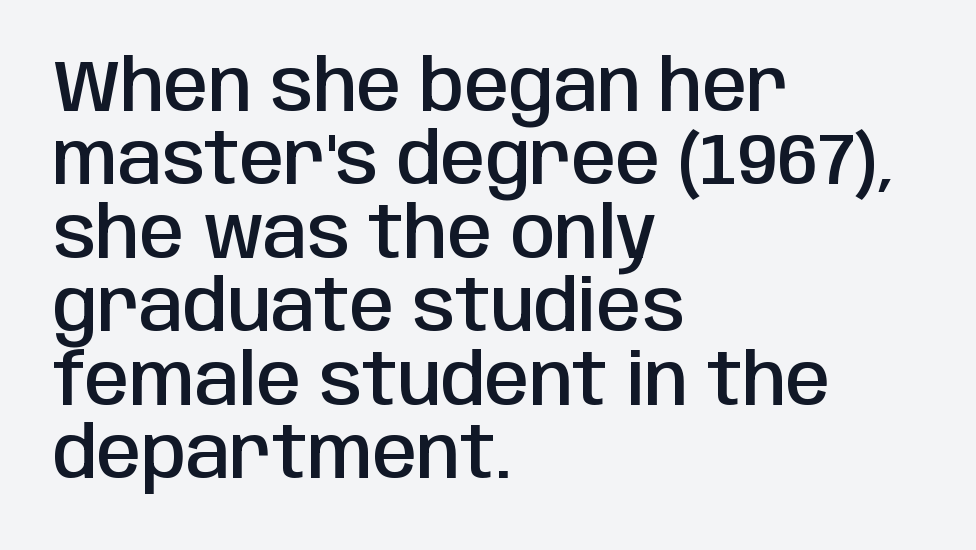
Q: Is the text bold? A: Semi-bold.
Q: Is the text italic (slanted)? A: No, it is upright.
Q: Is the typeface a serif or a sans-serif typeface? A: Sans-serif.
Q: Is the text underlined? A: No.
Q: How is the paragraph aligned? A: Left-aligned.
Q: Is the spacing between letters normal or unusually wide? A: Normal.
Q: Is the spacing between lines tight, normal or loose? A: Tight.
Q: Width (condensed, normal, or wide)? A: Condensed.
Q: Stroke contrast? A: Low.
Q: x-height? A: Large.
Q: Monospaced? A: No.
